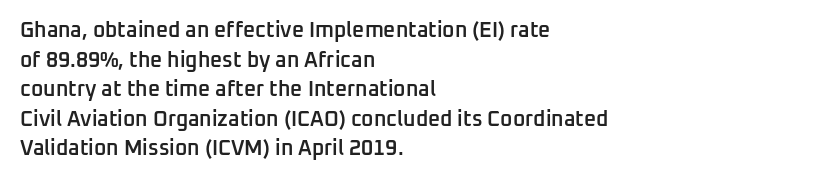
{"italic": "no", "bold": "semi", "underline": "no", "align": "left", "line_spacing": "normal", "line_spacing_ratio": 1.41, "letter_spacing": "normal", "letter_spacing_em": 0.0, "glyph_px": 21}
